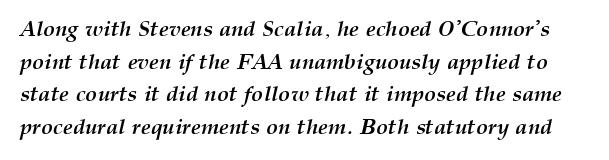
The glyphs look as if they've been sheared to an angle. Bold? Absolutely — the strokes are thick and heavy. The string is rendered with underlining switched off. This block has exactly the height ordinary leading produces. The face used here is rendered with its standard letterfit.
